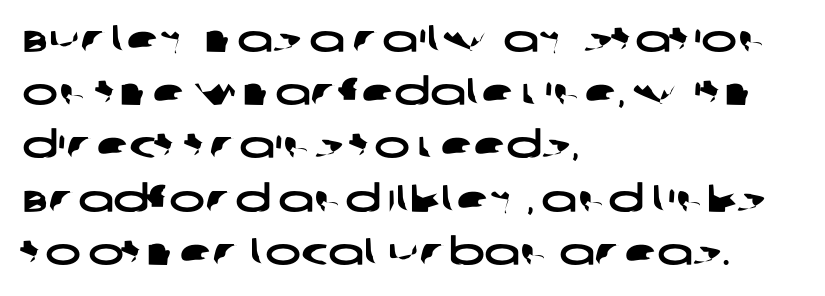
Q: Is the typeface a serif or a sans-serif typeface? A: Sans-serif.
Q: Is the text underlined? A: No.
Q: How is the paragraph aligned? A: Left-aligned.
Q: Is the spacing between letters normal or unusually wide? A: Normal.
Q: Is the spacing between lines tight, normal or loose? A: Normal.
Q: Width (condensed, normal, or wide)? A: Wide.
Q: Stroke contrast? A: Low.
Q: x-height? A: Large.
Q: Monospaced? A: No.
